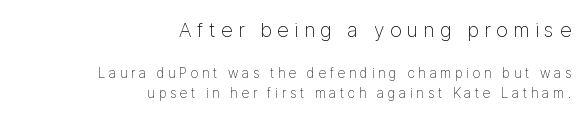
{"italic": "no", "bold": "no", "underline": "no", "align": "right", "line_spacing": "normal", "line_spacing_ratio": 1.43, "letter_spacing": "wide", "letter_spacing_em": 0.26, "larger_block": "first", "size_ratio": 1.5, "glyph_px": 21}
